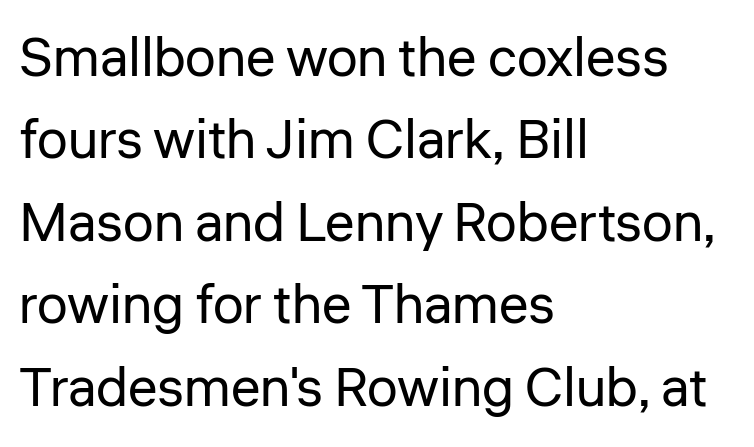
Q: Is the text bold? A: No.
Q: Is the text italic (slanted)? A: No, it is upright.
Q: Is the typeface a serif or a sans-serif typeface? A: Sans-serif.
Q: Is the text underlined? A: No.
Q: How is the paragraph aligned? A: Left-aligned.
Q: Is the spacing between letters normal or unusually wide? A: Normal.
Q: Is the spacing between lines tight, normal or loose? A: Normal.
Q: Width (condensed, normal, or wide)? A: Normal.
Q: Stroke contrast? A: Low.
Q: x-height? A: Medium.
Q: Monospaced? A: No.
